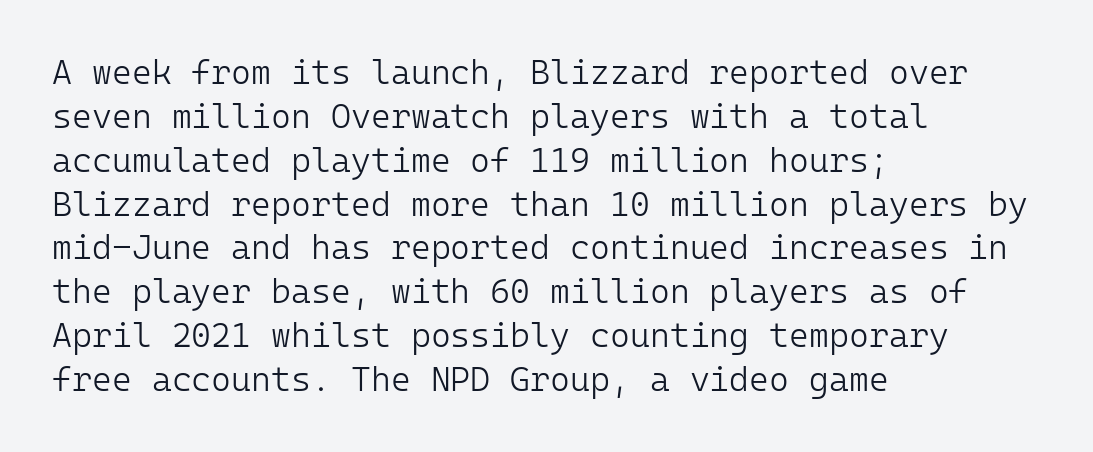
The image shows 34 px light sans-serif type, upright, monospaced; set left-aligned, normal line spacing (1.29x), normal letter spacing, not underlined; low stroke contrast and a medium x-height.
